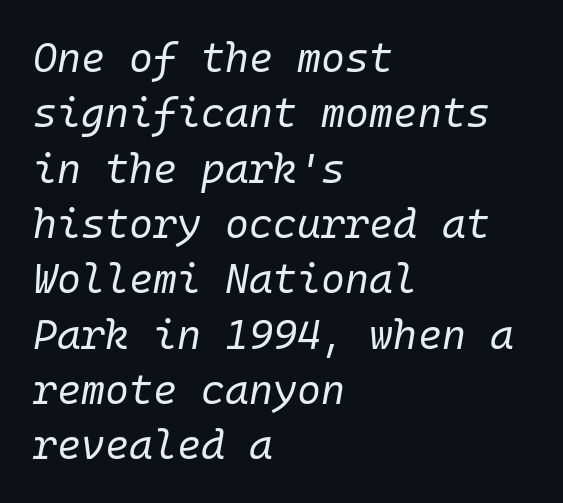
The image shows 41 px regular-weight type, italic (leaning right), monospaced; set left-aligned, normal line spacing (1.35x), normal letter spacing, not underlined; low stroke contrast and a medium x-height.
